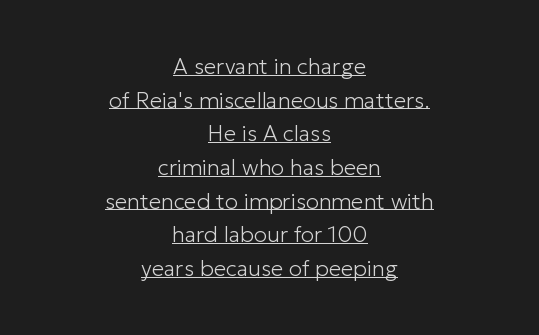
Q: Is the text bold? A: No.
Q: Is the text italic (slanted)? A: No, it is upright.
Q: Is the text underlined? A: Yes.
Q: How is the paragraph aligned? A: Centered.
Q: Is the spacing between letters normal or unusually wide? A: Normal.
Q: Is the spacing between lines tight, normal or loose? A: Normal.
